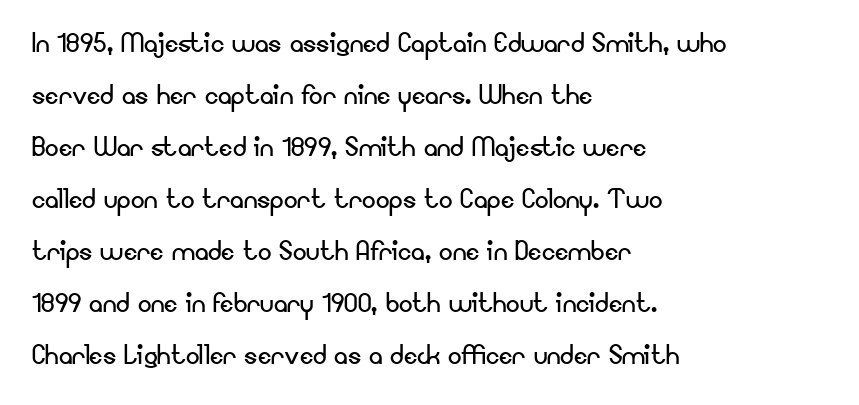
Nope, not italic — everything's standing straight. Alignment: flush left. Here the designer chose a conventional face with non-uniform glyph widths. The passage shown has conventional tracking throughout. Each row of text sits above clean, open space. Font category for this specimen: sans-serif.
